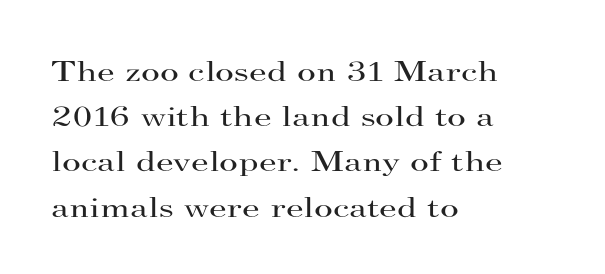
Q: Is the text bold? A: No.
Q: Is the text italic (slanted)? A: No, it is upright.
Q: Is the typeface a serif or a sans-serif typeface? A: Serif.
Q: Is the text underlined? A: No.
Q: How is the paragraph aligned? A: Left-aligned.
Q: Is the spacing between letters normal or unusually wide? A: Normal.
Q: Is the spacing between lines tight, normal or loose? A: Normal.
Q: Width (condensed, normal, or wide)? A: Wide.
Q: Stroke contrast? A: High.
Q: x-height? A: Small.
Q: Monospaced? A: No.
